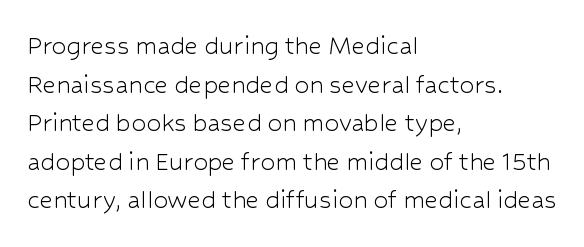
Q: Is the text bold? A: No.
Q: Is the text italic (slanted)? A: No, it is upright.
Q: Is the typeface a serif or a sans-serif typeface? A: Sans-serif.
Q: Is the text underlined? A: No.
Q: How is the paragraph aligned? A: Left-aligned.
Q: Is the spacing between letters normal or unusually wide? A: Normal.
Q: Is the spacing between lines tight, normal or loose? A: Normal.
Q: Width (condensed, normal, or wide)? A: Normal.
Q: Stroke contrast? A: Low.
Q: x-height? A: Medium.
Q: Monospaced? A: No.
